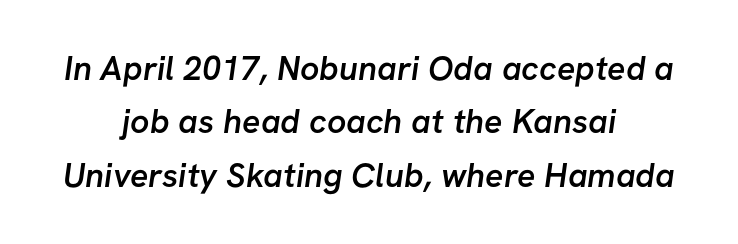
{"serif": "no", "bold": "semi", "weight": "semibold", "width": "normal", "stroke_contrast": "low", "x_height": "medium", "monospaced": "no", "underline": "no", "align": "center", "line_spacing": "normal", "line_spacing_ratio": 1.57, "letter_spacing": "normal", "letter_spacing_em": 0.0, "glyph_px": 34}
